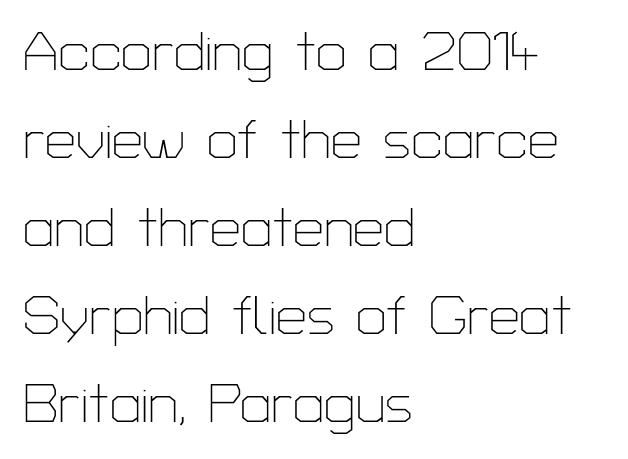
The face used here is proportionally spaced, like ordinary book or web type. No extra tracking has been applied to these lines. These lines stack with their left ends in a neat column. The typeface chosen for these lines omits serifs. Tall strokes in this sample are plumb rather than angled.
